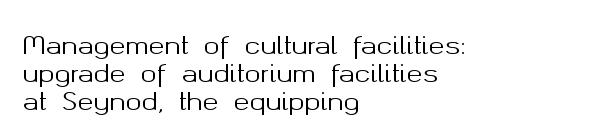
The image shows 24 px text type, upright; set left-aligned, line spacing 1.16x, normal letter spacing, not underlined.
